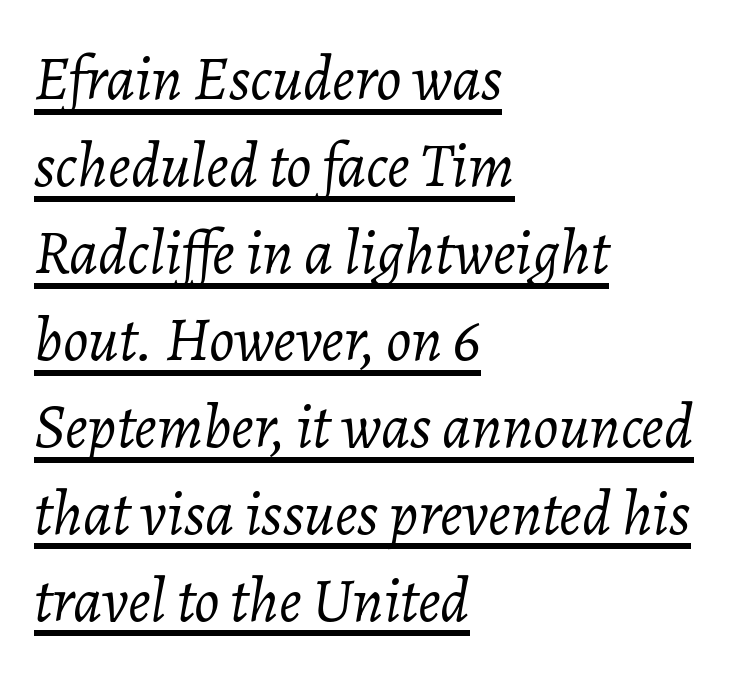
The lines sit at an ordinary, default distance from one another. Stems here are at most as thick as an everyday book face. Each line of the rendering has a horizontal stroke beneath the glyphs. Words appear dense and cohesive because spacing is normal.
